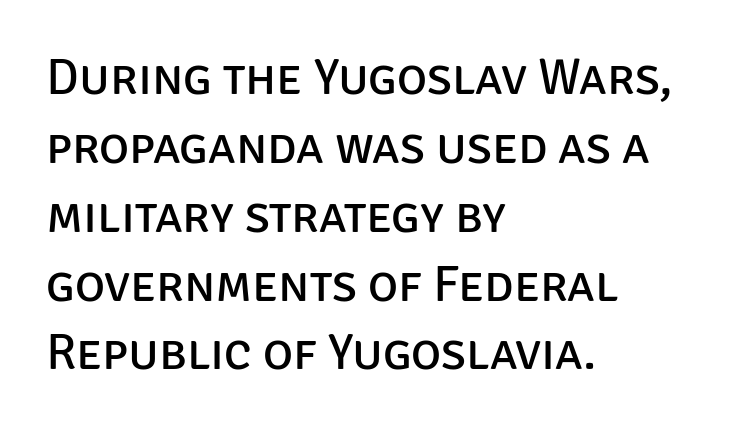
{"serif": "no", "italic": "no", "bold": "no", "weight": "regular", "width": "normal", "stroke_contrast": "low", "x_height": "large", "monospaced": "no", "underline": "no", "align": "left", "line_spacing": "normal", "line_spacing_ratio": 1.35, "letter_spacing": "normal", "letter_spacing_em": 0.0, "glyph_px": 51}
